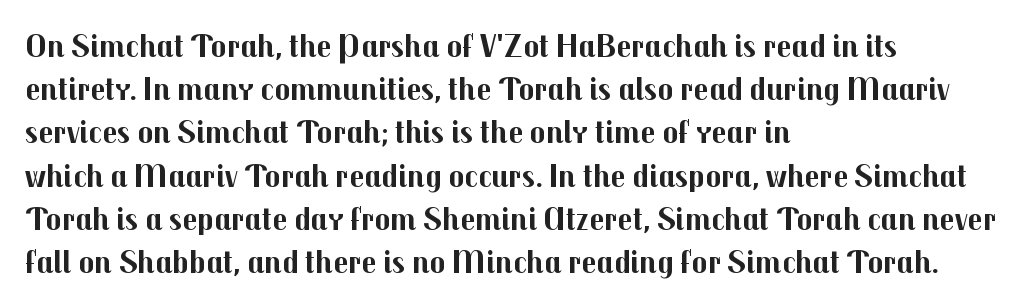
Is there much room between lines? A standard amount, neither cramped nor airy. Note: no serifs on the glyphs. Look at the stroke-to-counter ratio: heavy, a bold. There is no visible air inserted between adjacent glyphs. When letters stand straight like this, we call the style roman or upright.
